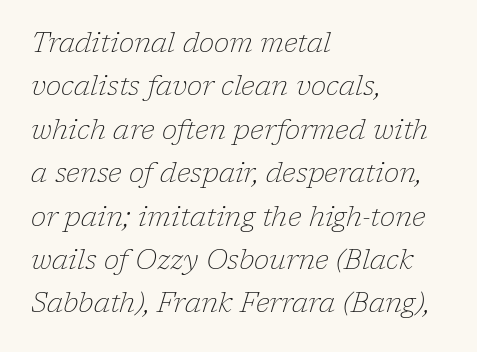
{"serif": "yes", "italic": "yes", "lean": "right", "slant_degrees": 17, "bold": "no", "weight": "thin", "width": "normal", "stroke_contrast": "low", "x_height": "medium", "monospaced": "no", "underline": "no", "align": "left", "line_spacing": "normal", "line_spacing_ratio": 1.55, "letter_spacing": "normal", "letter_spacing_em": 0.0, "glyph_px": 28}
